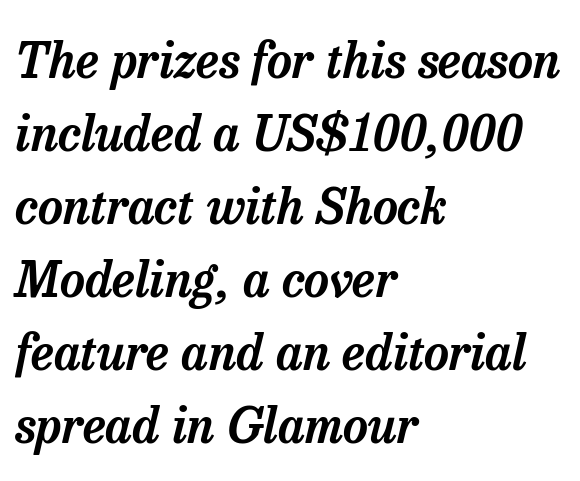
Q: Is the text italic (slanted)? A: Yes, it leans right by about 13 degrees.
Q: Is the typeface a serif or a sans-serif typeface? A: Serif.
Q: Is the text underlined? A: No.
Q: How is the paragraph aligned? A: Left-aligned.
Q: Is the spacing between letters normal or unusually wide? A: Normal.
Q: Is the spacing between lines tight, normal or loose? A: Normal.
Q: Width (condensed, normal, or wide)? A: Normal.
Q: Stroke contrast? A: Low.
Q: x-height? A: Medium.
Q: Monospaced? A: No.
